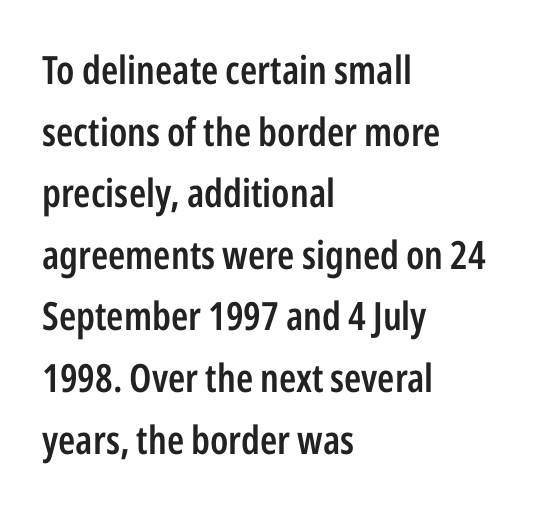
{"serif": "no", "italic": "no", "bold": "semi", "weight": "semibold", "width": "condensed", "stroke_contrast": "low", "x_height": "medium", "monospaced": "no", "underline": "no", "align": "left", "line_spacing": "normal", "line_spacing_ratio": 1.58, "letter_spacing": "normal", "letter_spacing_em": 0.0, "glyph_px": 39}
